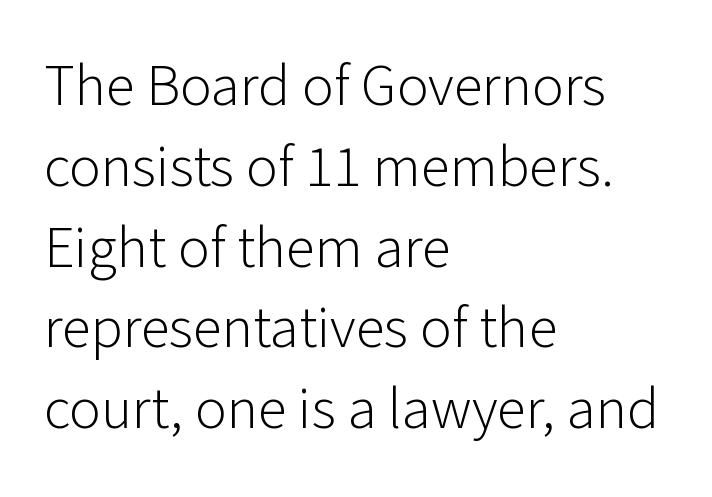
The image shows 59 px light sans-serif type, upright; set left-aligned, normal line spacing (1.37x), normal letter spacing, not underlined; low stroke contrast and a medium x-height.
